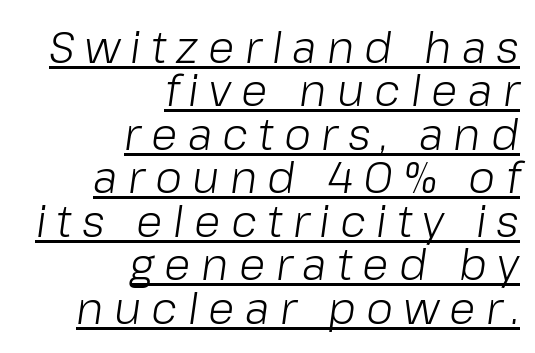
{"italic": "yes", "lean": "right", "slant_degrees": 8, "bold": "no", "weight": "light", "width": "normal", "stroke_contrast": "low", "x_height": "medium", "monospaced": "no", "underline": "yes", "align": "right", "line_spacing": "tight", "line_spacing_ratio": 1.01, "letter_spacing": "wide", "letter_spacing_em": 0.24, "glyph_px": 43}
